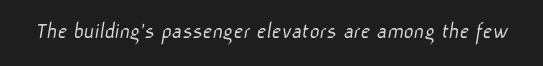
Rule under the text: the space is simply empty. What stands out about the letter spacing? Nothing — it is the standard amount. Think standard paragraph weight, or any step lighter than that.
